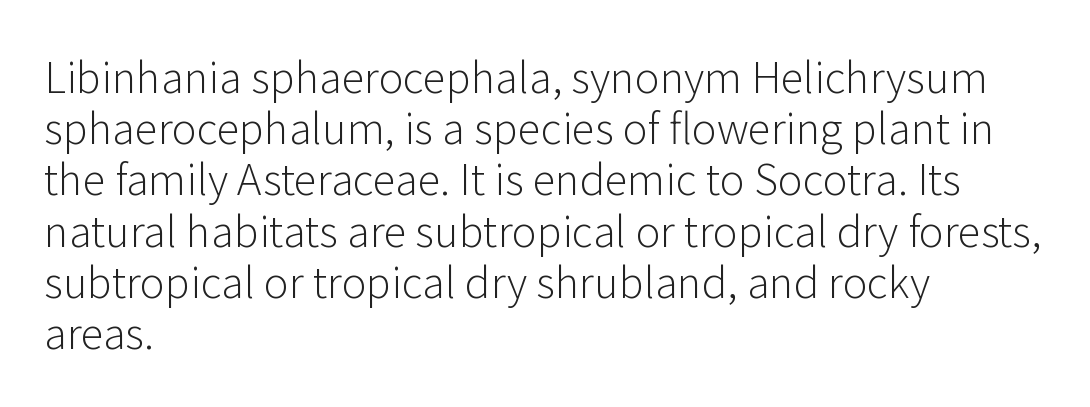
{"serif": "no", "italic": "no", "bold": "no", "weight": "light", "width": "normal", "stroke_contrast": "low", "x_height": "medium", "monospaced": "no", "underline": "no", "align": "left", "line_spacing_ratio": 1.22, "letter_spacing": "normal", "letter_spacing_em": 0.0, "glyph_px": 42}
